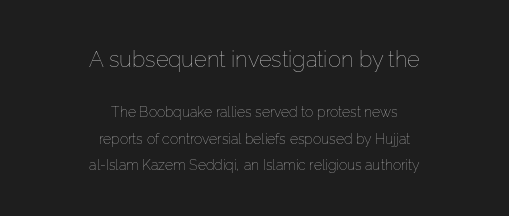
There is no visible air inserted between adjacent glyphs. The block sitting higher on the canvas is the one with enlarged characters. Italic? Not at all — the glyphs are vertical. Heaviness? Minimal to ordinary, like unemphasized prose.
